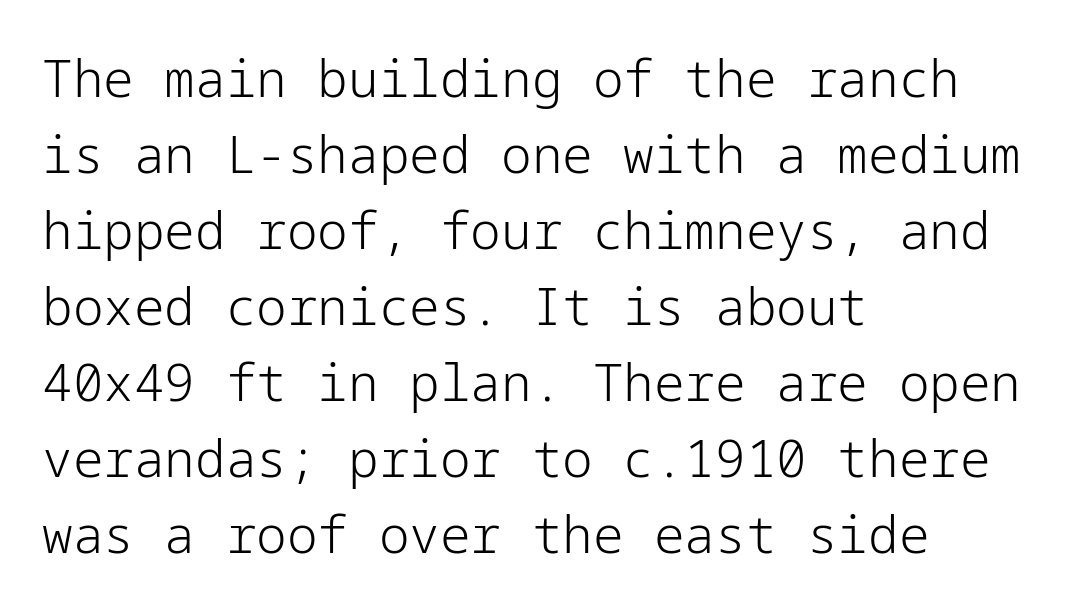
Nothing sits at the stroke ends, so this counts as sans-serif. Which margin do the lines hug? The left one — the right edge is uneven. The space directly below the letters is spotless. Heft: none added — not bold. The line-height multiplier appears to be the usual default. Short note: letters normally spaced.
